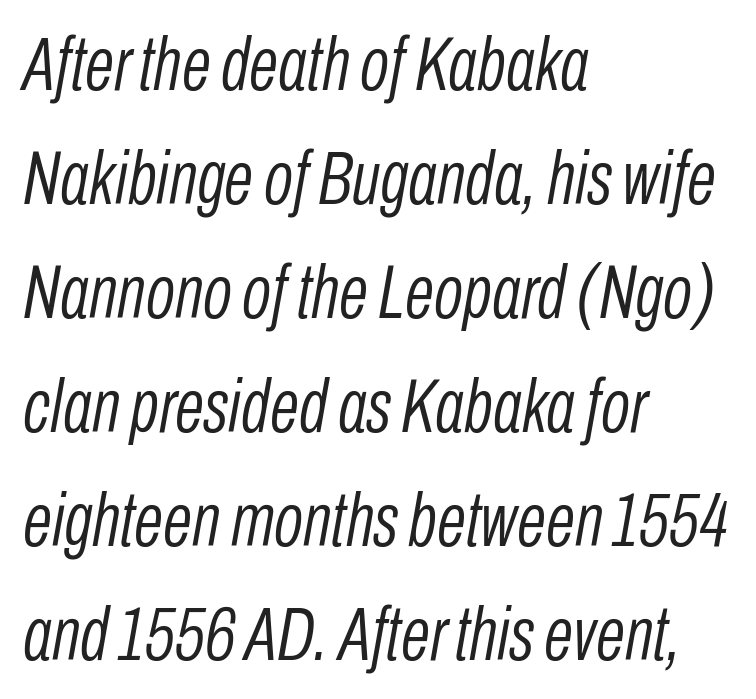
{"italic": "yes", "lean": "right", "slant_degrees": 10, "bold": "no", "weight": "light", "width": "condensed", "stroke_contrast": "low", "x_height": "medium", "monospaced": "no", "underline": "no", "align": "left", "line_spacing": "normal", "line_spacing_ratio": 1.5, "letter_spacing": "normal", "letter_spacing_em": 0.0, "glyph_px": 76}
